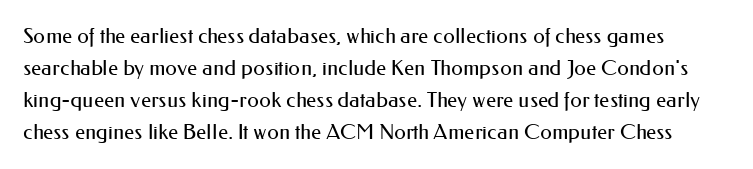
{"italic": "no", "bold": "no", "underline": "no", "line_spacing": "normal", "line_spacing_ratio": 1.53, "letter_spacing": "normal", "letter_spacing_em": 0.0, "glyph_px": 21}
